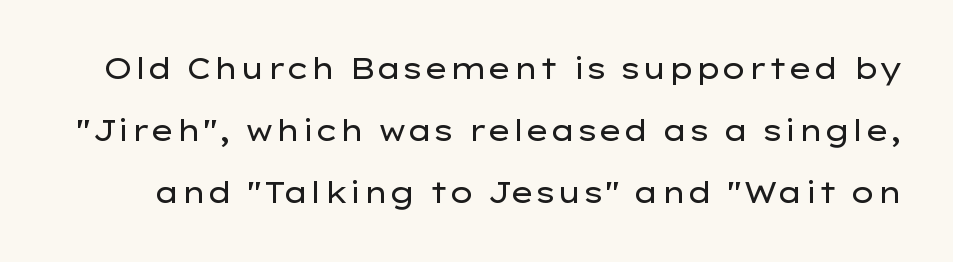
The image shows 29 px regular-weight, wide sans-serif type, upright; set loose line spacing (2.14x), normal letter spacing, not underlined; low stroke contrast and a medium x-height.
